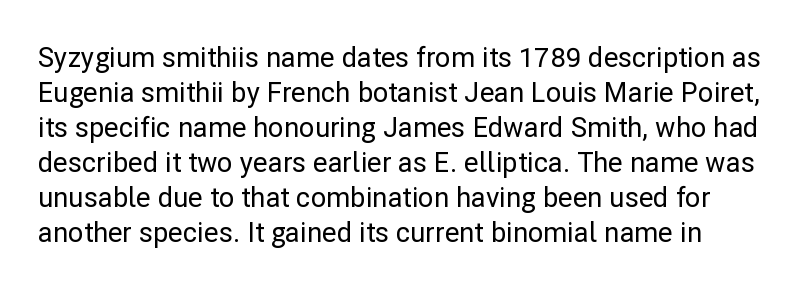
Q: Is the text italic (slanted)? A: No, it is upright.
Q: Is the text underlined? A: No.
Q: Is the spacing between letters normal or unusually wide? A: Normal.
Q: Is the spacing between lines tight, normal or loose? A: Normal.
